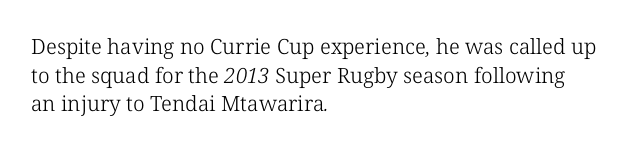
The image shows 21 px text type; set left-aligned, normal line spacing (1.36x), normal letter spacing, not underlined.
